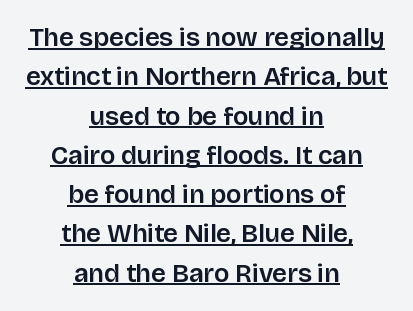
A continuous stroke trails under the words, as in a hyperlink. Tracking value appears to be zero — textbook default spacing. Posture: straight, roman, zero tilt. Students, observe: this is what conventionally led text looks like. Caption: multi-line text, centered on the measure.
